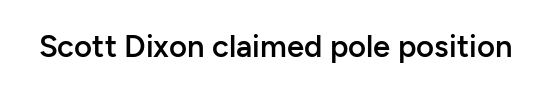
The space directly below the letters is spotless. The letters advance in unequal steps, a hallmark of proportional type. Look at the stroke-to-counter ratio: somewhat heavy, a semibold. Glyph-to-glyph distance matches everyday printed text.
